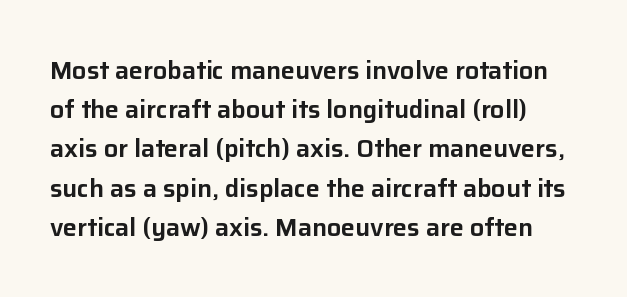
Spacing between characters is what you'd get straight out of the box. Nope, not italic — everything's standing straight. A normal amount of white space separates one row of letters from the next. Each row of text sits above clean, open space.
